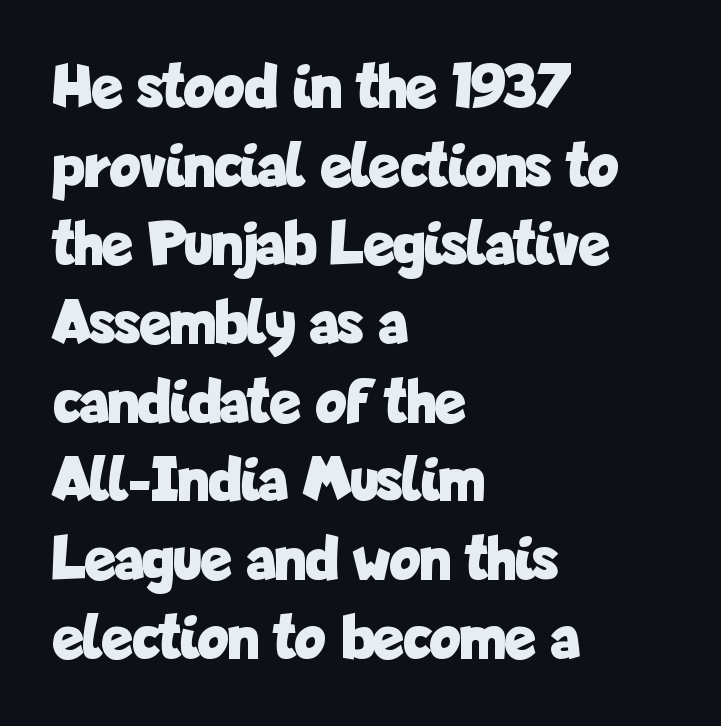
The image shows 65 px bold, condensed sans-serif type, upright; set left-aligned, line spacing 1.21x, normal letter spacing, not underlined; low stroke contrast and a medium x-height.
